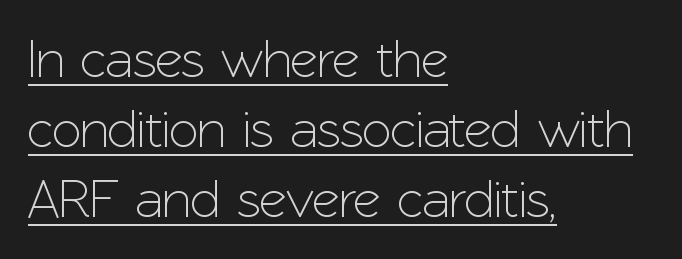
{"serif": "no", "italic": "no", "width": "normal", "stroke_contrast": "low", "x_height": "medium", "monospaced": "no", "underline": "yes", "align": "left", "line_spacing": "normal", "line_spacing_ratio": 1.3, "letter_spacing": "normal", "letter_spacing_em": 0.0, "glyph_px": 54}
